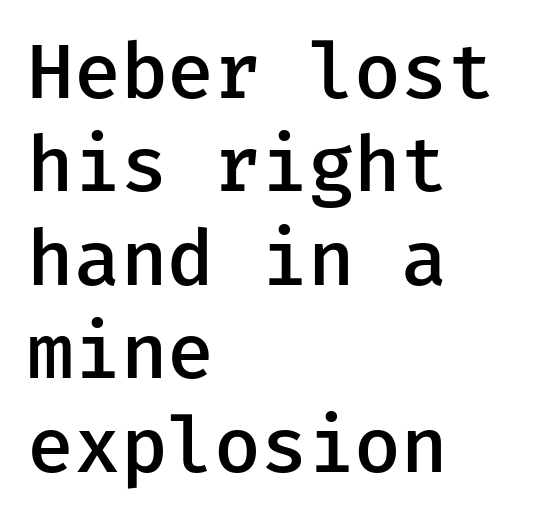
{"serif": "no", "italic": "no", "bold": "semi", "weight": "semibold", "width": "normal", "stroke_contrast": "low", "x_height": "medium", "underline": "no", "align": "left", "line_spacing_ratio": 1.23, "letter_spacing": "normal", "letter_spacing_em": 0.0, "glyph_px": 76}
